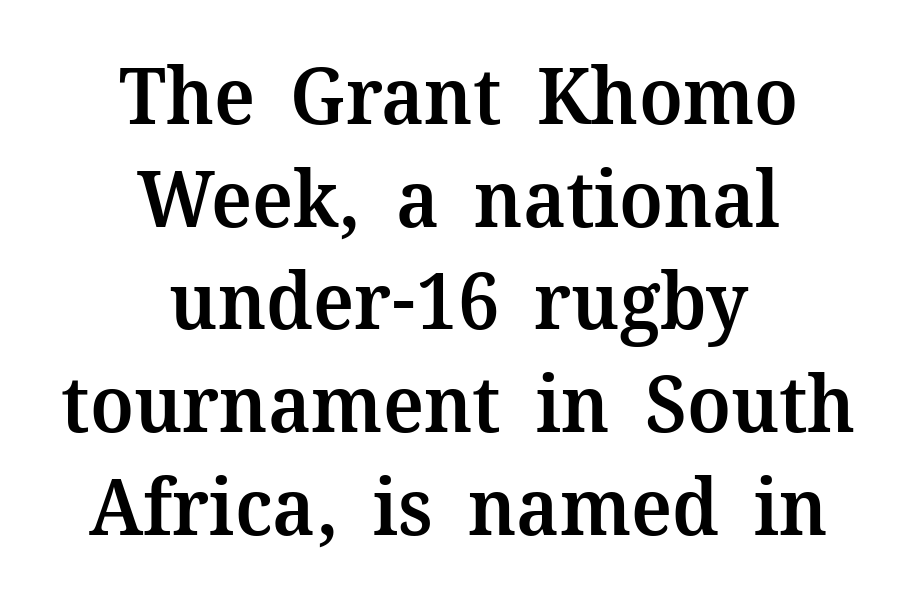
The image shows 79 px semibold serif type, upright; set centered, normal line spacing (1.3x), normal letter spacing, not underlined; medium stroke contrast and a medium x-height.
